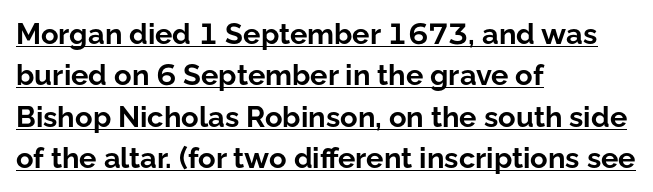
Here the designer chose a conventional face with non-uniform glyph widths. In terms of letterspacing, this is plain default setting. The sample's only ornament is a line tracing under the words. The characters display no serif detailing; their extremities are plain. Heavy, bold letterforms. Reading down the block, your eye returns to a fixed left position each line.
